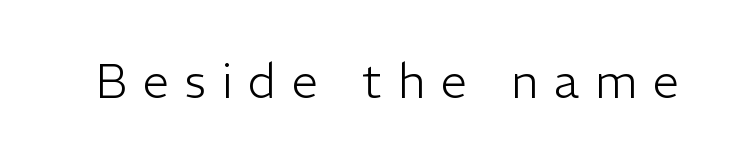
Q: Is the text bold? A: No.
Q: Is the text italic (slanted)? A: No, it is upright.
Q: Is the typeface a serif or a sans-serif typeface? A: Sans-serif.
Q: Is the text underlined? A: No.
Q: Is the spacing between letters normal or unusually wide? A: Unusually wide.
Q: Width (condensed, normal, or wide)? A: Normal.
Q: Stroke contrast? A: Low.
Q: x-height? A: Medium.
Q: Monospaced? A: No.
